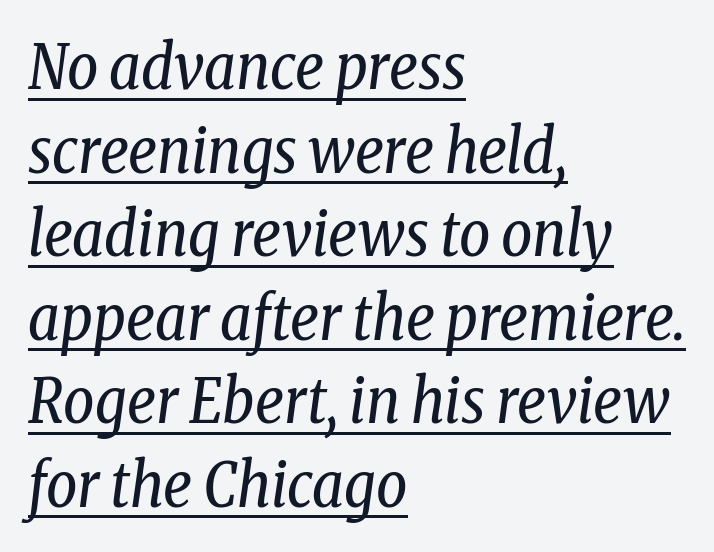
{"serif": "yes", "italic": "yes", "lean": "right", "slant_degrees": 8, "bold": "no", "weight": "regular", "width": "condensed", "stroke_contrast": "low", "x_height": "medium", "monospaced": "no", "underline": "yes", "align": "left", "line_spacing": "normal", "line_spacing_ratio": 1.37, "letter_spacing": "normal", "letter_spacing_em": 0.0, "glyph_px": 61}
